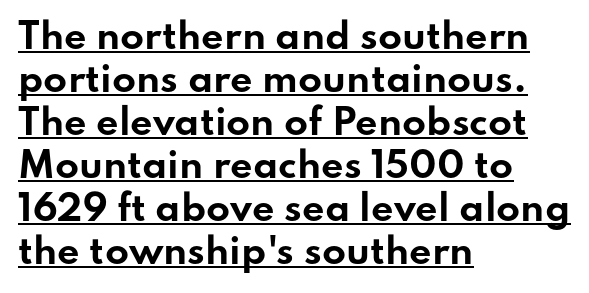
Q: Is the text bold? A: Yes.
Q: Is the text italic (slanted)? A: No, it is upright.
Q: Is the typeface a serif or a sans-serif typeface? A: Sans-serif.
Q: Is the text underlined? A: Yes.
Q: How is the paragraph aligned? A: Left-aligned.
Q: Is the spacing between letters normal or unusually wide? A: Normal.
Q: Width (condensed, normal, or wide)? A: Wide.
Q: Stroke contrast? A: Low.
Q: x-height? A: Small.
Q: Monospaced? A: No.
